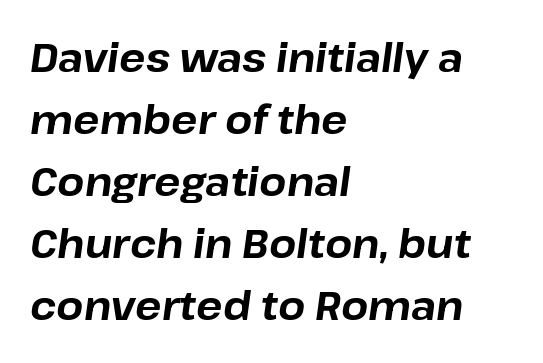
{"italic": "yes", "lean": "right", "slant_degrees": 8, "bold": "yes", "weight": "bold", "width": "normal", "stroke_contrast": "low", "x_height": "medium", "monospaced": "no", "underline": "no", "align": "left", "line_spacing": "normal", "line_spacing_ratio": 1.59, "letter_spacing": "normal", "letter_spacing_em": 0.0, "glyph_px": 39}
